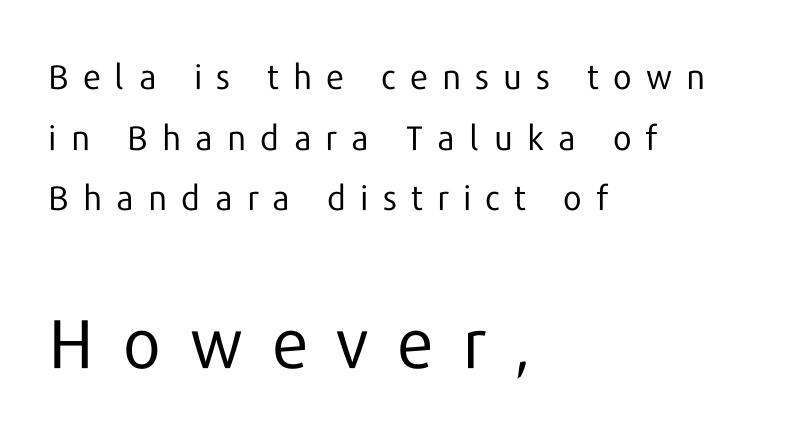
{"serif": "no", "italic": "no", "bold": "no", "weight": "regular", "width": "normal", "stroke_contrast": "low", "x_height": "medium", "monospaced": "no", "underline": "no", "align": "left", "line_spacing_ratio": 1.78, "letter_spacing": "wide", "letter_spacing_em": 0.42, "larger_block": "second", "size_ratio": 2.03, "glyph_px": 69}
